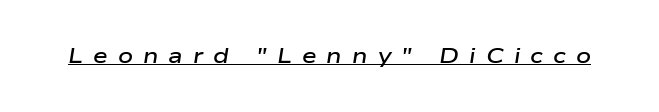
The image shows 21 px text type, italic (leaning right); set unusually wide letter spacing (+0.48 em), underlined.
